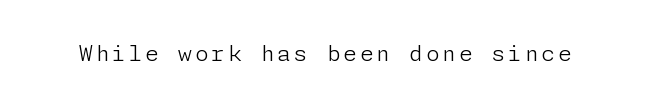
{"italic": "no", "bold": "no", "underline": "no", "glyph_px": 22}
